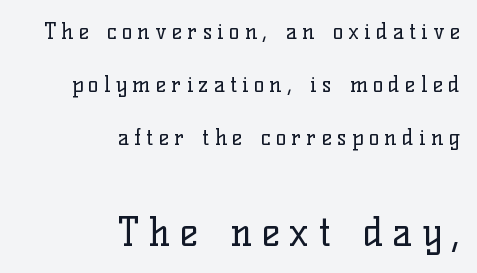
Each letter's strokes conclude with small projecting serifs. The paragraph has a hard right edge and a soft left edge. Quick note: interline space is abundant. The composition opens small and finishes big.
